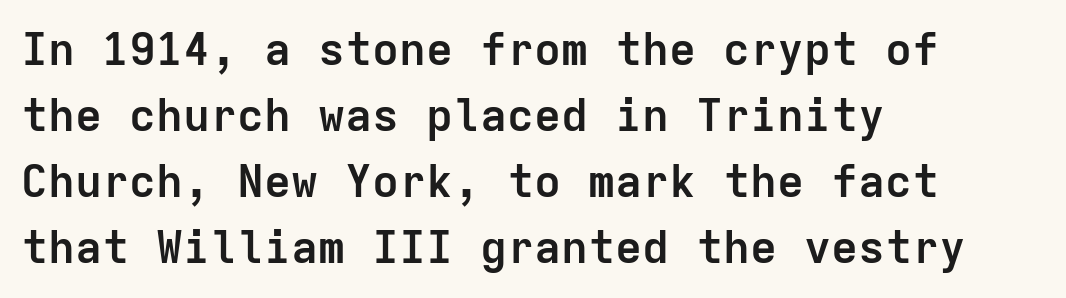
Grotesque or geometric, the face here clearly has no serifs. The face used here is monospaced, like something from a code editor. The letters stand upright; this is a roman face. Plenty of ink on the page — the face is bold. All the whitespace from short lines collects on the right.
